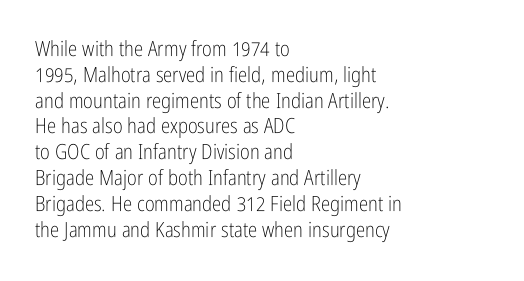
Visually the block forms a straight wall on the left and a jagged coastline on the right. This sample uses plain, unmodified letter spacing. The face looks like a standard text weight, possibly lighter. Check under the words: just untouched page. Does the lettering tilt? It doesn't — this is upright.
